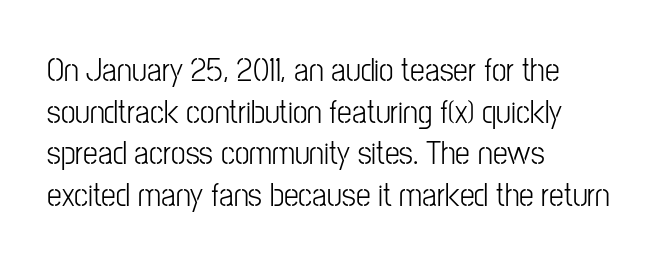
Q: Is the text bold? A: No.
Q: Is the text italic (slanted)? A: No, it is upright.
Q: Is the typeface a serif or a sans-serif typeface? A: Sans-serif.
Q: Is the text underlined? A: No.
Q: How is the paragraph aligned? A: Left-aligned.
Q: Is the spacing between letters normal or unusually wide? A: Normal.
Q: Is the spacing between lines tight, normal or loose? A: Normal.
Q: Width (condensed, normal, or wide)? A: Condensed.
Q: Stroke contrast? A: Low.
Q: x-height? A: Medium.
Q: Monospaced? A: No.
